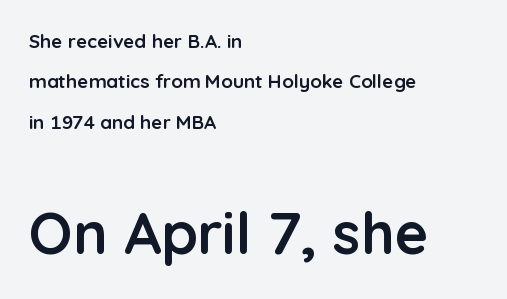
Q: Is the text bold? A: Yes.
Q: Is the text italic (slanted)? A: No, it is upright.
Q: Is the typeface a serif or a sans-serif typeface? A: Sans-serif.
Q: Is the text underlined? A: No.
Q: How is the paragraph aligned? A: Left-aligned.
Q: Is the spacing between letters normal or unusually wide? A: Normal.
Q: Is the spacing between lines tight, normal or loose? A: Loose.
Q: Which block of text is set in a larger size, the first (top) or the second (bottom)? A: The second (bottom) one.
Q: Width (condensed, normal, or wide)? A: Normal.
Q: Stroke contrast? A: Low.
Q: x-height? A: Medium.
Q: Monospaced? A: No.
